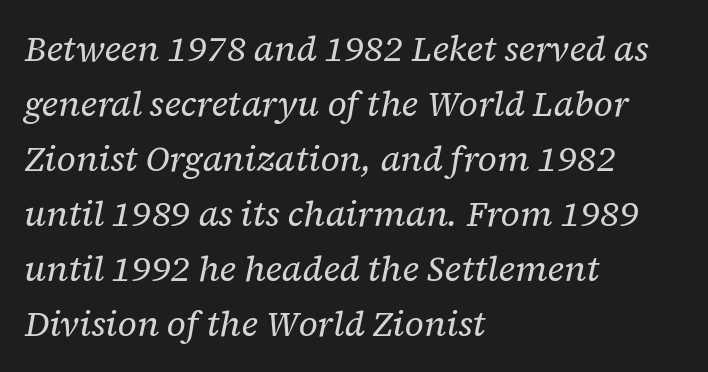
Weight: not bold — regular or lighter. Leading matches the norm, producing a regular column. Do the characters align in a grid? No, the font is proportional. Designer's note — italics engaged. This rendering leaves character spacing at its baseline value. Lines of text with bare space underneath.
